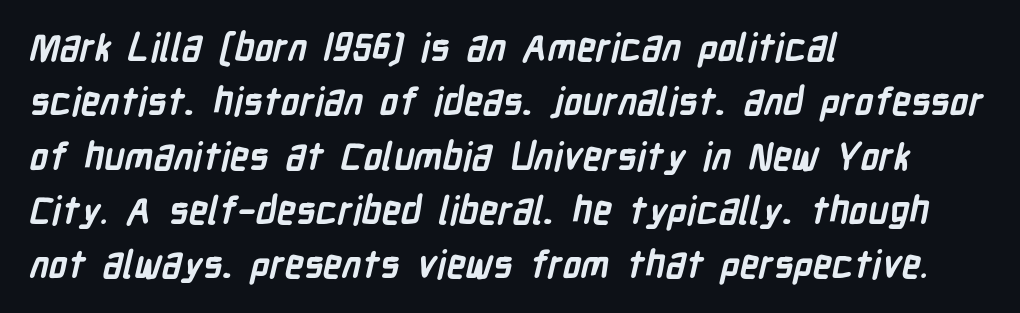
Think of a printed novel: that variable character pitch is what you see here. Horizontal alignment here is leftward, the default for most running prose. The rows are spaced the way most documents space them. Type style note: lacks serifs. Characters follow at the spacing the type designer built in.
